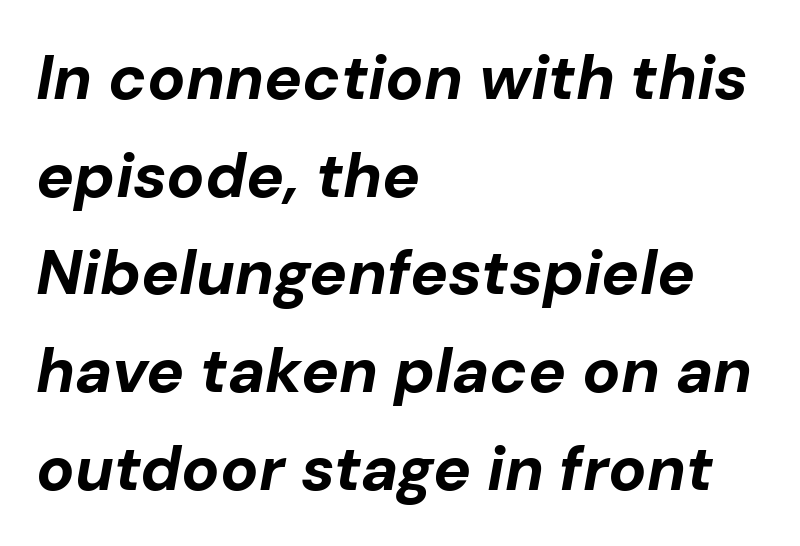
The image shows 63 px bold type, italic (leaning right); set left-aligned, normal line spacing (1.55x), normal letter spacing, not underlined; low stroke contrast and a medium x-height.
